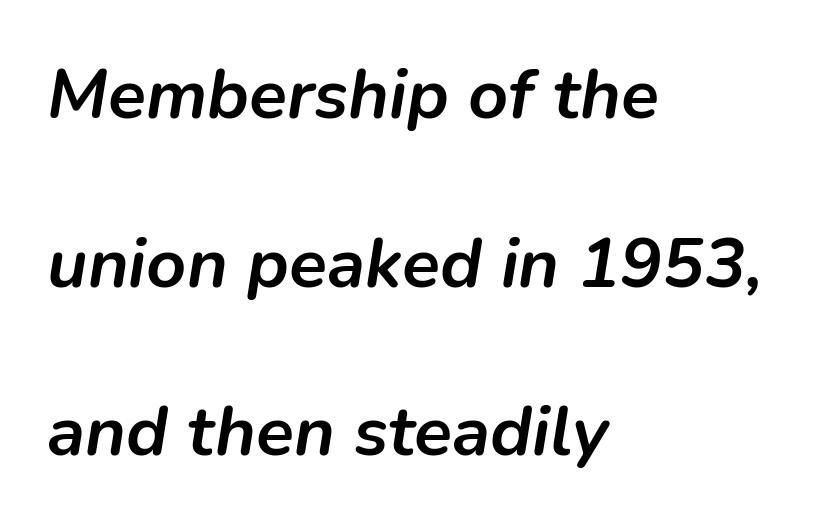
The face used here is rendered with its standard letterfit. Bold? Absolutely — the strokes are thick and heavy. This rendering features lettering with no underline. Regarding leading, the lines here are spaced well apart.
